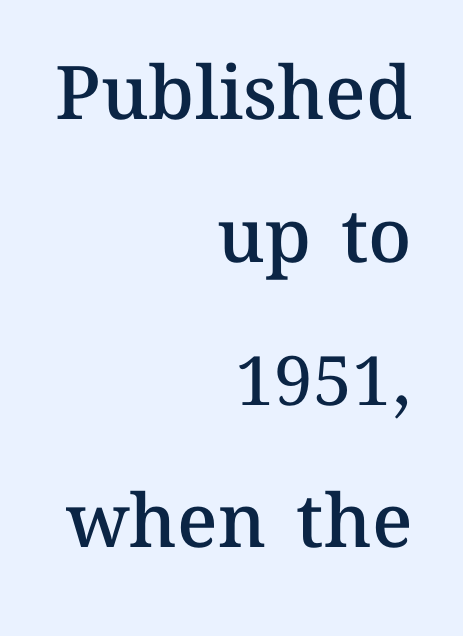
Q: Is the text bold? A: Semi-bold.
Q: Is the text italic (slanted)? A: No, it is upright.
Q: Is the text underlined? A: No.
Q: How is the paragraph aligned? A: Right-aligned.
Q: Is the spacing between letters normal or unusually wide? A: Normal.
Q: Is the spacing between lines tight, normal or loose? A: Loose.
Q: Width (condensed, normal, or wide)? A: Normal.
Q: Stroke contrast? A: Medium.
Q: x-height? A: Medium.
Q: Monospaced? A: No.
